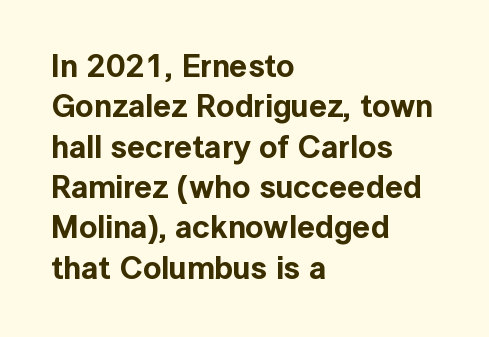
The image shows 32 px sans-serif type, upright; set left-aligned, normal line spacing (1.26x), normal letter spacing, not underlined; a medium x-height.
